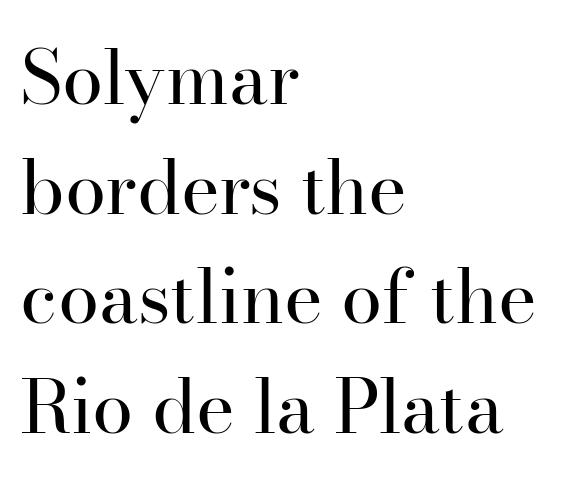
Q: Is the text bold? A: No.
Q: Is the text italic (slanted)? A: No, it is upright.
Q: Is the typeface a serif or a sans-serif typeface? A: Serif.
Q: Is the text underlined? A: No.
Q: How is the paragraph aligned? A: Left-aligned.
Q: Is the spacing between letters normal or unusually wide? A: Normal.
Q: Is the spacing between lines tight, normal or loose? A: Normal.
Q: Width (condensed, normal, or wide)? A: Normal.
Q: Stroke contrast? A: High.
Q: x-height? A: Small.
Q: Monospaced? A: No.
